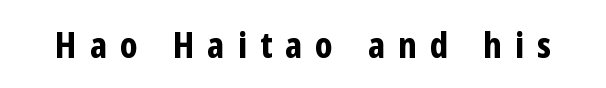
How heavy is the stroke? Heavy — this is a bold. This sample has the flowing, uneven cadence of proportional lettering. Beneath every word, the page is bare. Spacing between characters has been opened up far beyond the box default.
